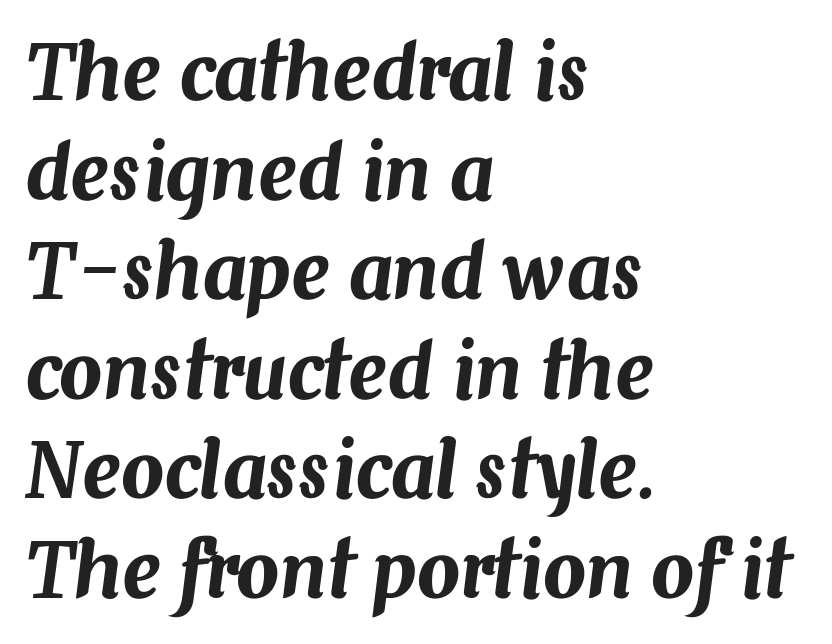
The text carries the slant typical of an italic or oblique font. The area under the type is left untouched. If you measured baseline to baseline, you'd find a middling distance. Note the varied advance widths — an 'i' is clearly narrower than an 'm'.
